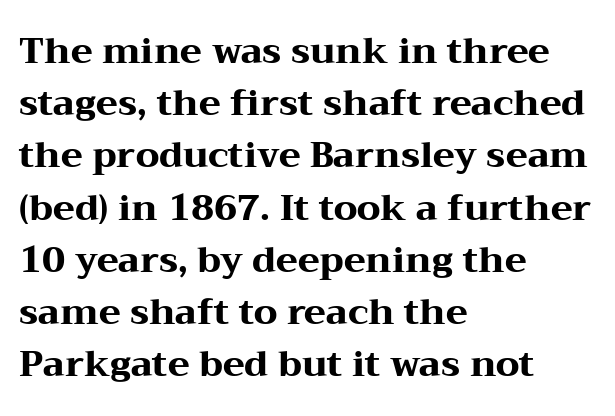
The image shows 36 px heavy, wide serif type, upright; set left-aligned, normal line spacing (1.45x), normal letter spacing, not underlined; medium stroke contrast and a medium x-height.
